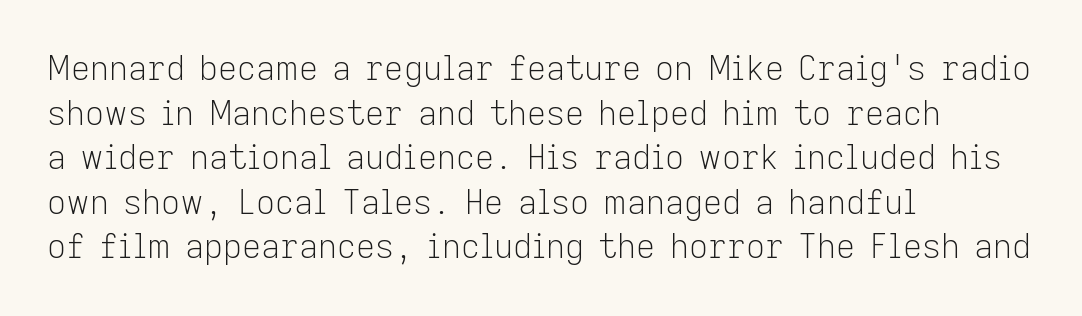
The image shows 33 px light sans-serif type, upright; set left-aligned, normal line spacing (1.35x), normal letter spacing, not underlined; low stroke contrast and a medium x-height.
